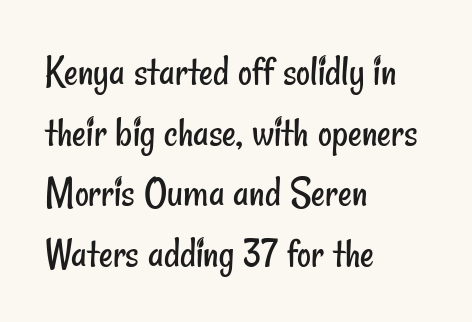
{"serif": "no", "bold": "no", "weight": "regular", "width": "condensed", "stroke_contrast": "low", "x_height": "small", "monospaced": "no", "underline": "no", "align": "left", "line_spacing": "normal", "line_spacing_ratio": 1.41, "letter_spacing": "normal", "letter_spacing_em": 0.0, "glyph_px": 43}
